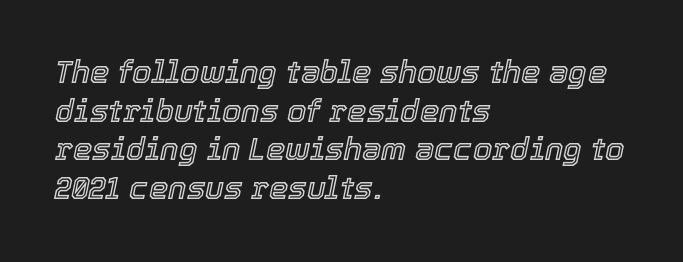
The image shows 31 px text type, italic (leaning right); set left-aligned, normal line spacing (1.25x), normal letter spacing, not underlined; a medium x-height.
